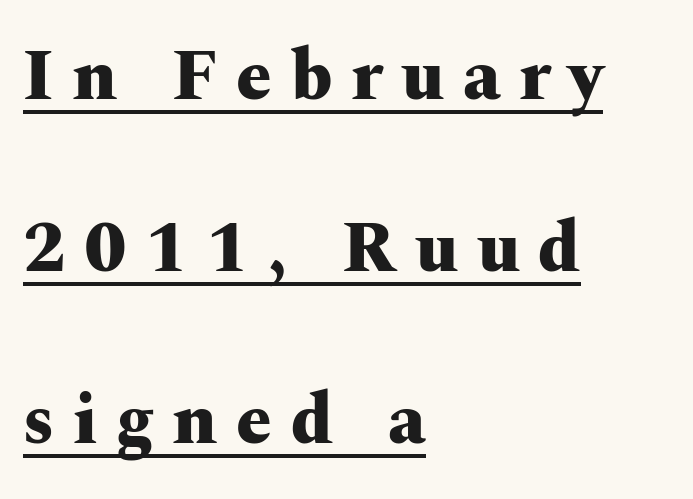
The font is running at its bold setting. Each new line begins a long way beneath the previous one. The lettering is marked with a stroke running underneath it. The letters stand straight up with perfectly vertical stems.
